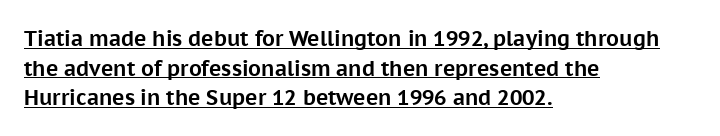
{"italic": "no", "bold": "yes", "underline": "yes", "align": "left", "line_spacing": "normal", "line_spacing_ratio": 1.41, "letter_spacing": "normal", "letter_spacing_em": 0.0, "glyph_px": 21}
